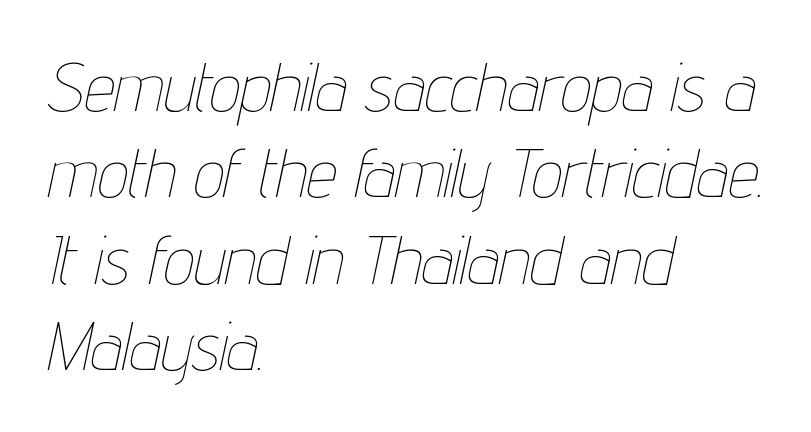
{"italic": "yes", "lean": "right", "slant_degrees": 12, "bold": "no", "weight": "thin", "width": "condensed", "stroke_contrast": "low", "x_height": "medium", "monospaced": "no", "underline": "no", "align": "left", "line_spacing": "normal", "line_spacing_ratio": 1.27, "letter_spacing": "normal", "letter_spacing_em": 0.0, "glyph_px": 68}
